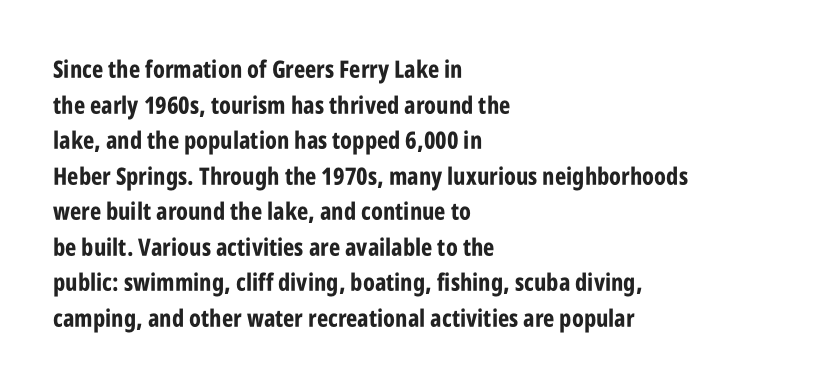
{"italic": "no", "bold": "yes", "underline": "no", "align": "left", "line_spacing": "normal", "line_spacing_ratio": 1.48, "letter_spacing": "normal", "letter_spacing_em": 0.0, "glyph_px": 24}
